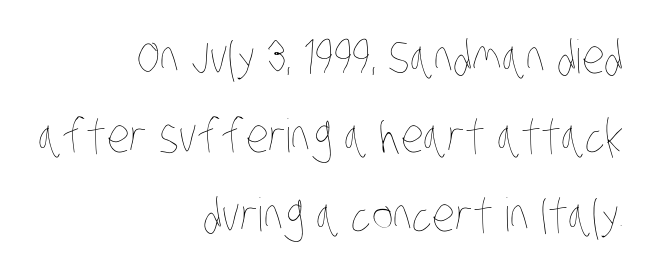
Here the designer chose a conventional face with non-uniform glyph widths. The lines in this sample share a right terminus and differ only in where they begin. Observe the ordinary spacing: letters are neighbours, not strangers. Weight: regular or lighter.
